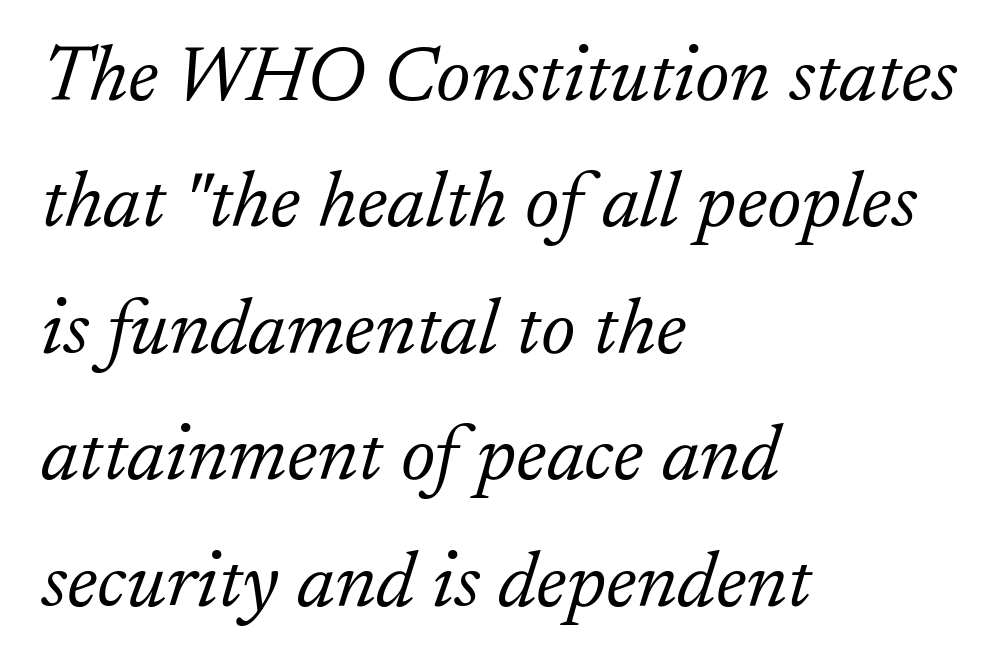
The image shows 79 px light serif type, italic (leaning right); set left-aligned, normal line spacing (1.6x), normal letter spacing, not underlined; low stroke contrast and a small x-height.
